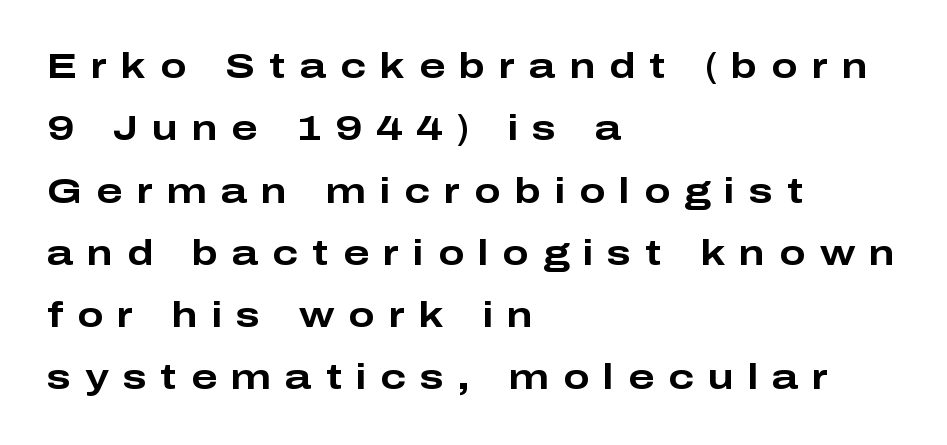
The image shows 35 px bold, wide sans-serif type, upright; set left-aligned, line spacing 1.78x, unusually wide letter spacing (+0.4 em), not underlined; low stroke contrast and a medium x-height.
